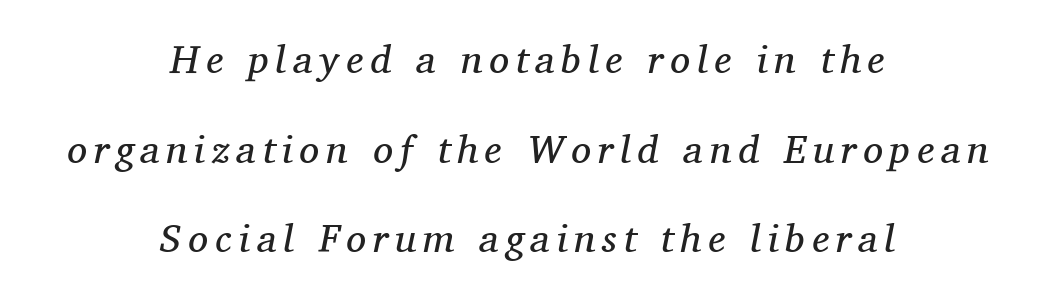
{"serif": "yes", "italic": "yes", "lean": "right", "slant_degrees": 11, "bold": "no", "weight": "regular", "width": "normal", "stroke_contrast": "medium", "x_height": "medium", "monospaced": "no", "underline": "no", "align": "center", "line_spacing": "loose", "line_spacing_ratio": 2.24, "glyph_px": 40}
